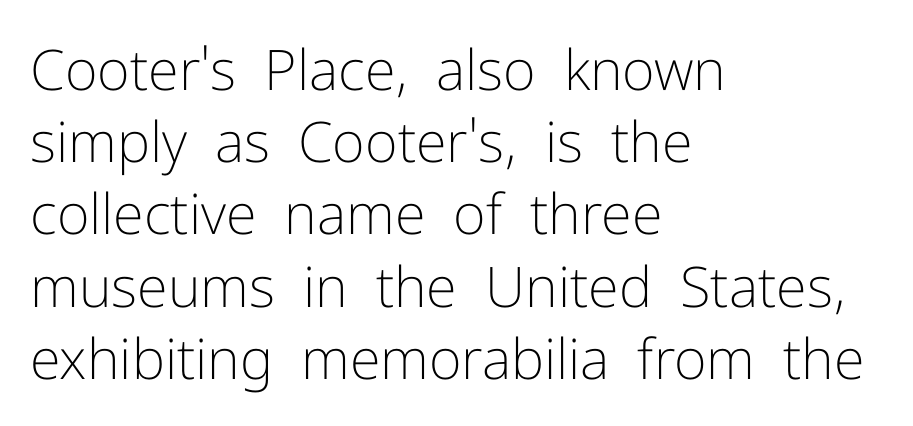
Q: Is the text bold? A: No.
Q: Is the text italic (slanted)? A: No, it is upright.
Q: Is the typeface a serif or a sans-serif typeface? A: Sans-serif.
Q: Is the text underlined? A: No.
Q: How is the paragraph aligned? A: Left-aligned.
Q: Is the spacing between letters normal or unusually wide? A: Normal.
Q: Is the spacing between lines tight, normal or loose? A: Normal.
Q: Width (condensed, normal, or wide)? A: Normal.
Q: Stroke contrast? A: Low.
Q: x-height? A: Medium.
Q: Monospaced? A: No.
